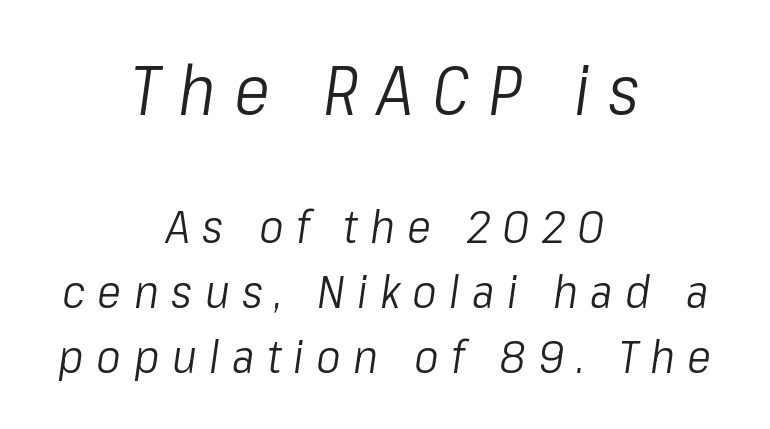
Q: Is the text bold? A: No.
Q: Is the text italic (slanted)? A: Yes, it leans right by about 8 degrees.
Q: Is the text underlined? A: No.
Q: How is the paragraph aligned? A: Centered.
Q: Is the spacing between letters normal or unusually wide? A: Unusually wide.
Q: Is the spacing between lines tight, normal or loose? A: Normal.
Q: Which block of text is set in a larger size, the first (top) or the second (bottom)? A: The first (top) one.
Q: Width (condensed, normal, or wide)? A: Condensed.
Q: Stroke contrast? A: Low.
Q: x-height? A: Medium.
Q: Monospaced? A: No.
